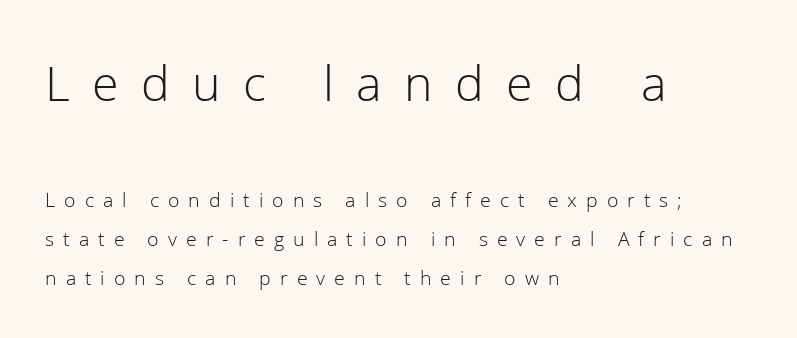
{"serif": "no", "italic": "no", "bold": "no", "weight": "light", "width": "normal", "stroke_contrast": "low", "x_height": "medium", "monospaced": "no", "underline": "no", "align": "left", "line_spacing_ratio": 1.87, "letter_spacing": "wide", "letter_spacing_em": 0.43, "larger_block": "first", "size_ratio": 2.48, "glyph_px": 52}
